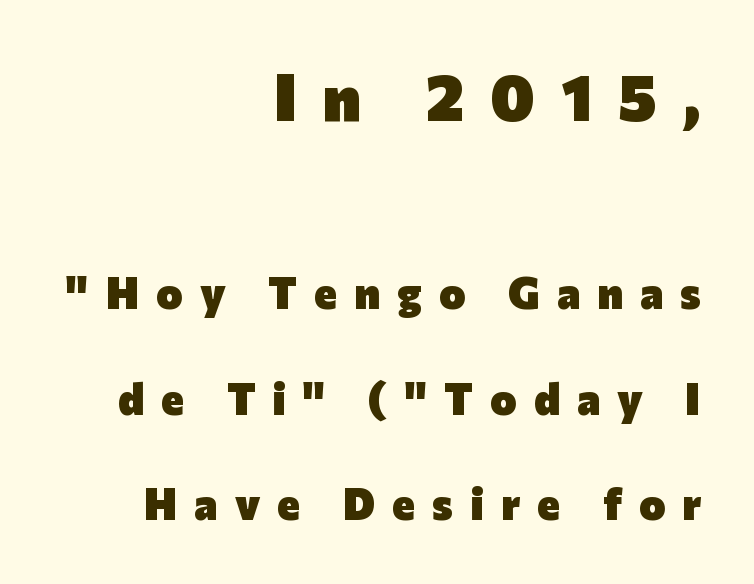
In CSS terms this would be text-align: right. Weight: bold. Character widths vary here, with narrow letters taking less room than wide ones. One glance says open: line gaps are wider than usual. To sum up the face: it is a sans, with no serifs. Posture: straight, roman, zero tilt.
